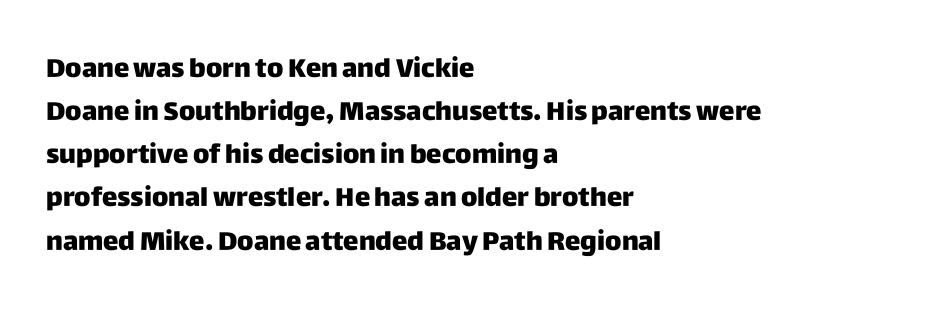
This sample uses an upright cut, with every glyph sitting square on the baseline. Horizontal bands of white between lines are of average thickness. This rendering uses left alignment, leaving the right contour irregular. Caption: standard tracking, unaltered. The words here are not underlined.
